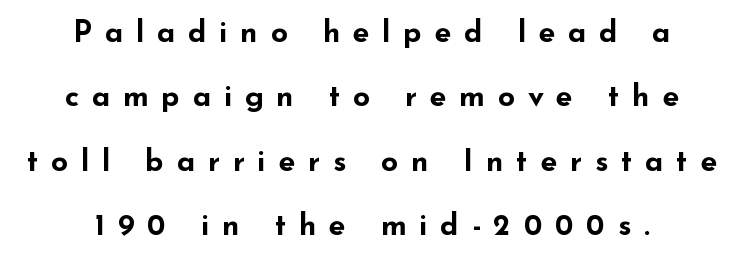
The image shows 30 px bold, wide sans-serif type, upright; set centered, loose line spacing (2.15x), unusually wide letter spacing (+0.42 em), not underlined; low stroke contrast and a small x-height.
